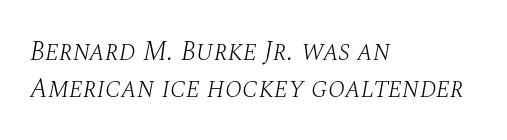
The image shows 28 px light serif type, italic (leaning right); set left-aligned, normal line spacing (1.31x), normal letter spacing, not underlined; medium stroke contrast and a large x-height.
